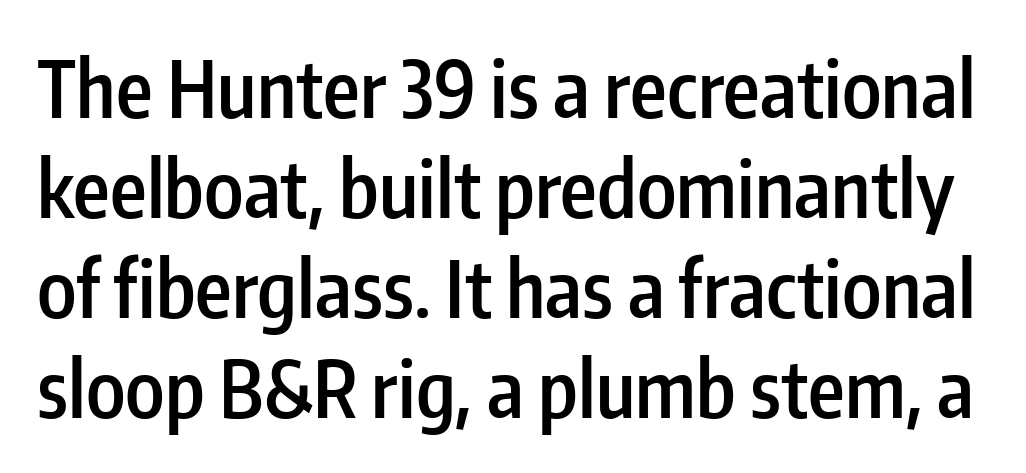
Q: Is the text bold? A: Semi-bold.
Q: Is the text italic (slanted)? A: No, it is upright.
Q: Is the typeface a serif or a sans-serif typeface? A: Sans-serif.
Q: Is the text underlined? A: No.
Q: Is the spacing between letters normal or unusually wide? A: Normal.
Q: Is the spacing between lines tight, normal or loose? A: Normal.
Q: Width (condensed, normal, or wide)? A: Condensed.
Q: Stroke contrast? A: Low.
Q: x-height? A: Medium.
Q: Monospaced? A: No.
